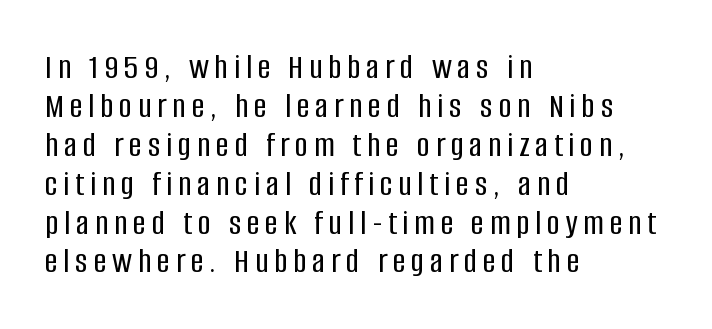
You could barely slide anything between these rows. Type style note: lacks serifs. The rendering anchors every line to the left-hand side. The strip under each line holds only bare page.
